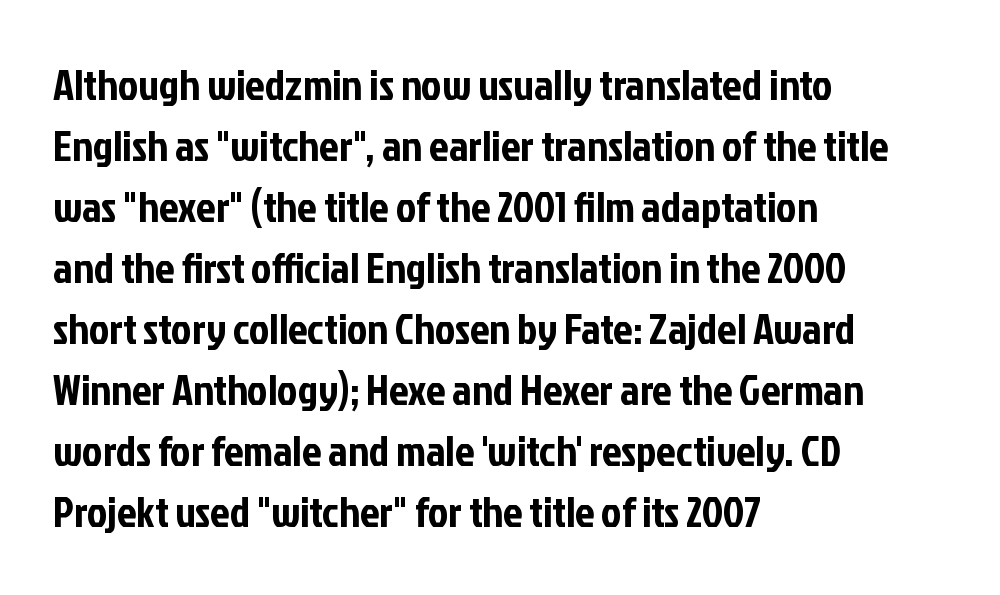
{"serif": "no", "italic": "no", "width": "condensed", "stroke_contrast": "low", "x_height": "medium", "monospaced": "no", "underline": "no", "align": "left", "line_spacing": "normal", "line_spacing_ratio": 1.42, "letter_spacing": "normal", "letter_spacing_em": 0.0, "glyph_px": 43}
